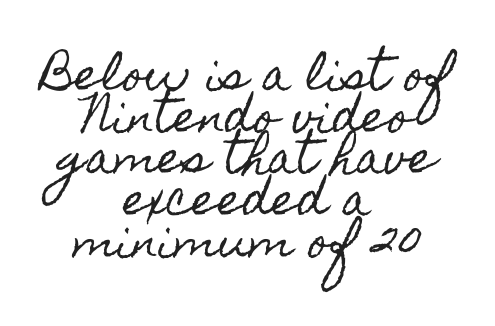
{"width": "condensed", "x_height": "small", "monospaced": "no", "underline": "no", "align": "center", "line_spacing": "tight", "line_spacing_ratio": 0.97, "letter_spacing": "normal", "letter_spacing_em": 0.0, "glyph_px": 43}
